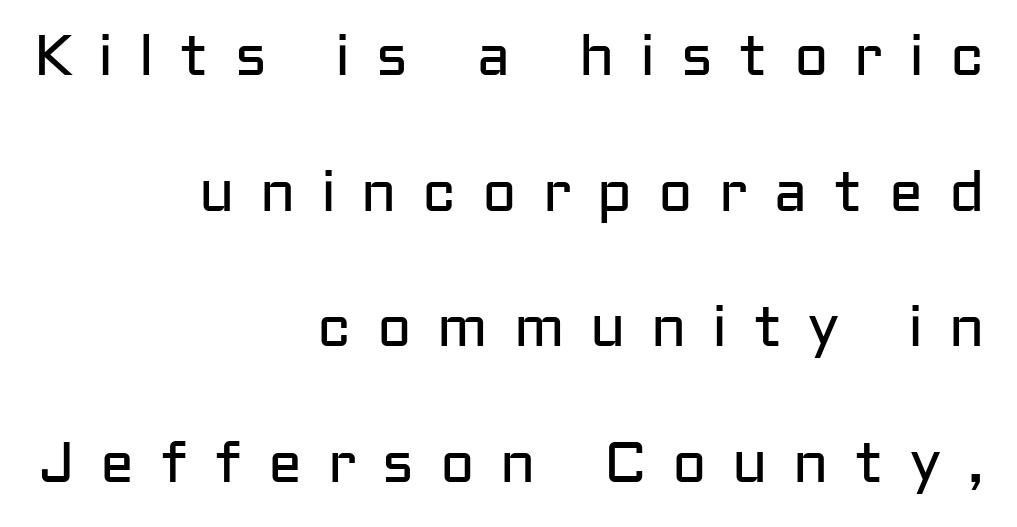
{"serif": "no", "italic": "no", "bold": "no", "weight": "regular", "width": "normal", "stroke_contrast": "low", "x_height": "medium", "monospaced": "no", "underline": "no", "align": "right", "line_spacing": "loose", "line_spacing_ratio": 2.38, "letter_spacing": "wide", "letter_spacing_em": 0.45, "glyph_px": 57}
